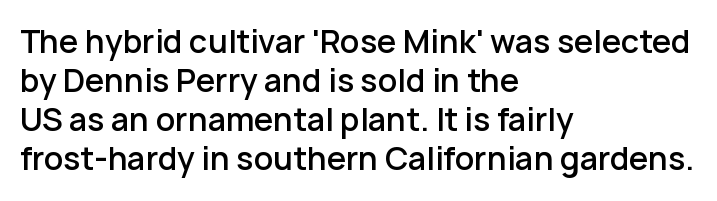
{"serif": "no", "italic": "no", "bold": "semi", "weight": "semibold", "width": "normal", "stroke_contrast": "low", "x_height": "medium", "monospaced": "no", "underline": "no", "align": "left", "line_spacing": "normal", "line_spacing_ratio": 1.26, "letter_spacing": "normal", "letter_spacing_em": 0.0, "glyph_px": 31}
